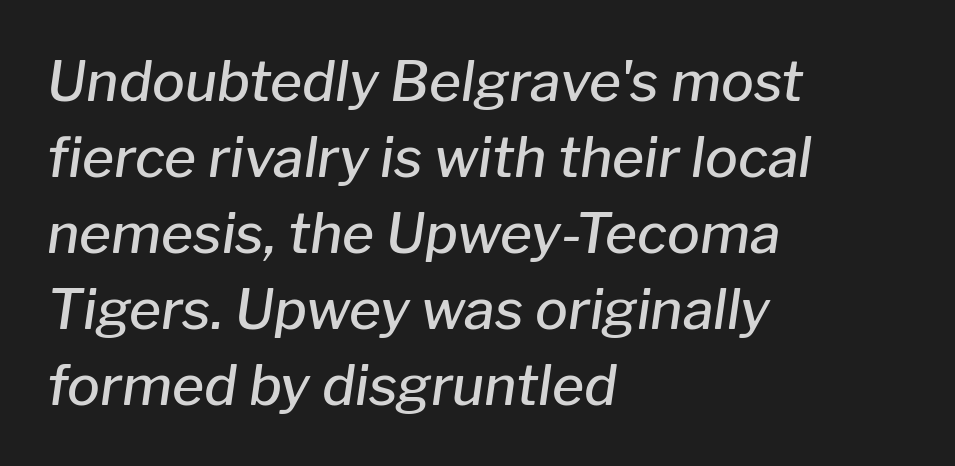
Q: Is the text bold? A: Semi-bold.
Q: Is the text italic (slanted)? A: Yes, it leans right by about 8 degrees.
Q: Is the text underlined? A: No.
Q: How is the paragraph aligned? A: Left-aligned.
Q: Is the spacing between letters normal or unusually wide? A: Normal.
Q: Is the spacing between lines tight, normal or loose? A: Normal.
Q: Width (condensed, normal, or wide)? A: Normal.
Q: Stroke contrast? A: Low.
Q: x-height? A: Medium.
Q: Monospaced? A: No.
